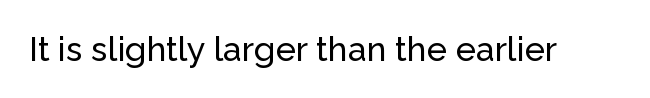
The image shows 34 px sans-serif type, upright; set normal letter spacing, not underlined; low stroke contrast and a medium x-height.
